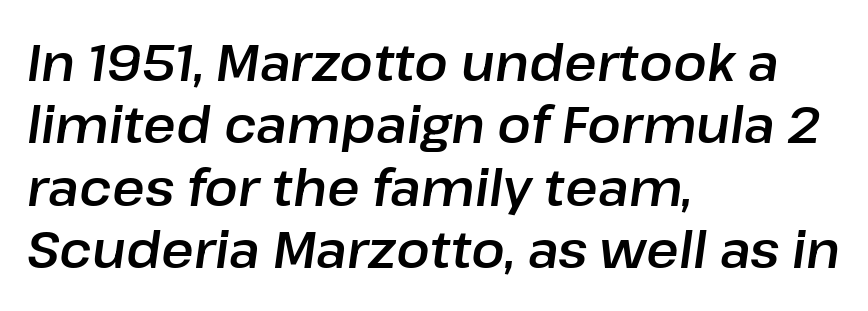
The image shows 50 px text type, italic (leaning right); set left-aligned, normal line spacing (1.25x), normal letter spacing, not underlined; low stroke contrast and a medium x-height.
